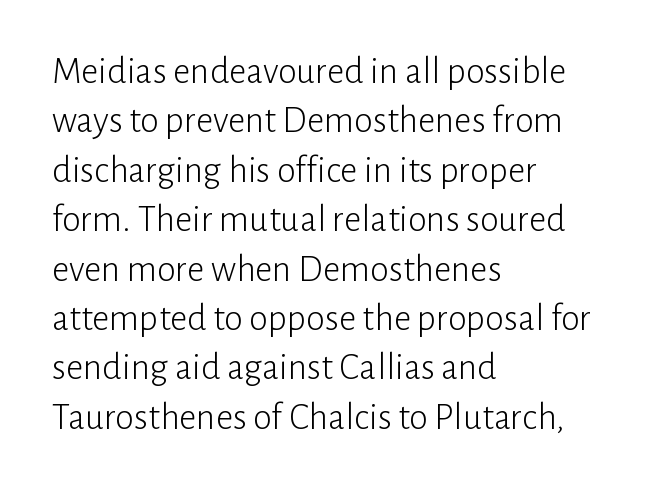
{"serif": "no", "italic": "no", "bold": "no", "weight": "light", "width": "normal", "stroke_contrast": "low", "x_height": "medium", "monospaced": "no", "underline": "no", "align": "left", "line_spacing": "normal", "line_spacing_ratio": 1.3, "letter_spacing": "normal", "letter_spacing_em": 0.0, "glyph_px": 38}
